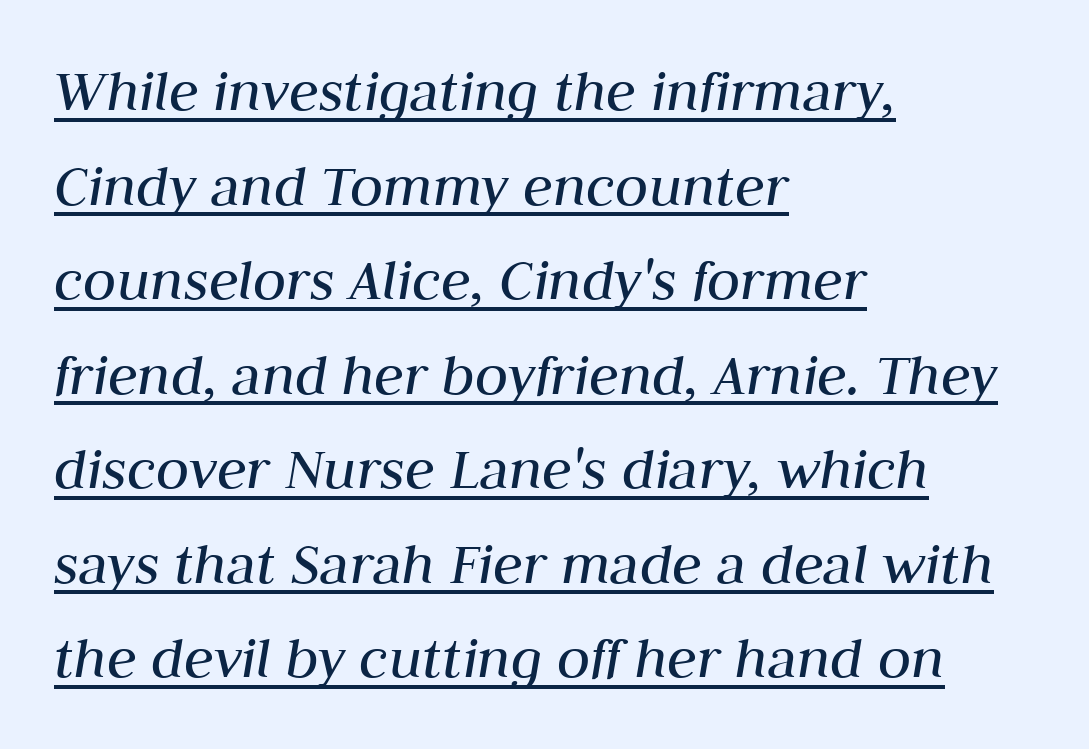
{"italic": "yes", "lean": "right", "slant_degrees": 10, "bold": "no", "weight": "regular", "width": "normal", "stroke_contrast": "medium", "x_height": "medium", "monospaced": "no", "underline": "yes", "align": "left", "line_spacing": "normal", "line_spacing_ratio": 1.55, "letter_spacing": "normal", "letter_spacing_em": 0.0, "glyph_px": 61}
